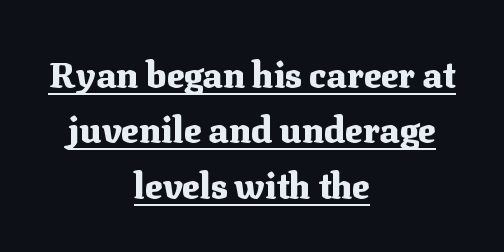
The letters advance in unequal steps, a hallmark of proportional type. The glyphs in this specimen are seriffed. Line spacing here is normal. The passage shown is underscored from start to finish. Set as a true bold cut, around the 700 mark.
